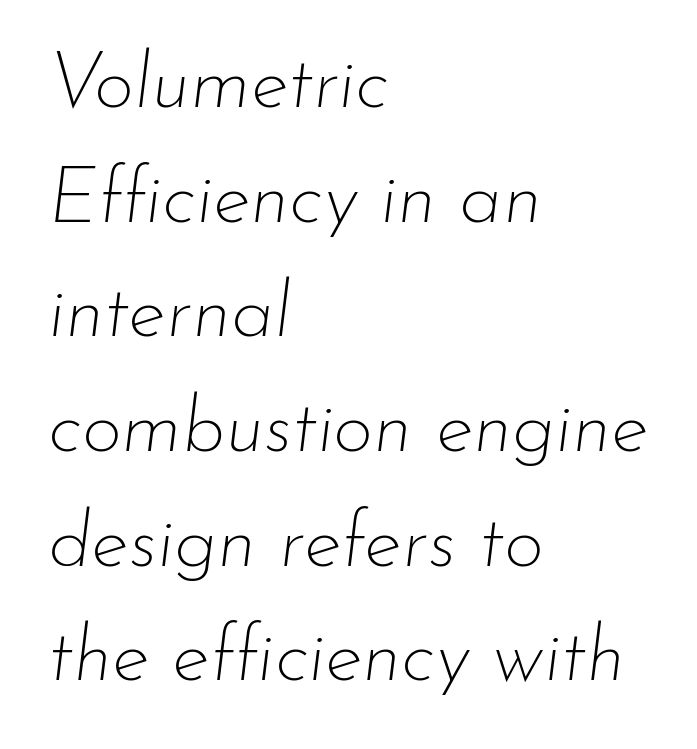
{"italic": "yes", "lean": "right", "slant_degrees": 7, "bold": "no", "weight": "thin", "width": "normal", "stroke_contrast": "low", "x_height": "small", "monospaced": "no", "underline": "no", "align": "left", "line_spacing": "normal", "line_spacing_ratio": 1.47, "letter_spacing": "normal", "letter_spacing_em": 0.0, "glyph_px": 78}
